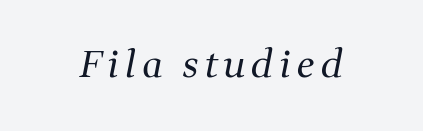
Q: Is the text bold? A: No.
Q: Is the text italic (slanted)? A: Yes, it leans right by about 11 degrees.
Q: Is the typeface a serif or a sans-serif typeface? A: Serif.
Q: Is the text underlined? A: No.
Q: Width (condensed, normal, or wide)? A: Normal.
Q: Stroke contrast? A: Medium.
Q: x-height? A: Medium.
Q: Monospaced? A: No.
